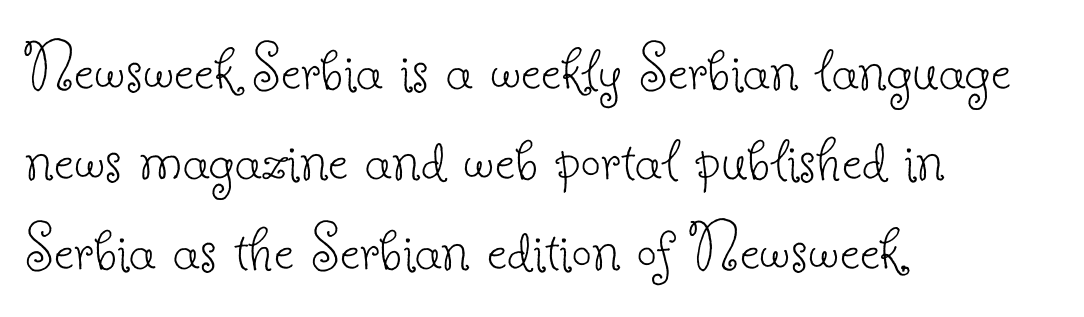
The weight would be labelled regular, book, light, or lighter still. Caption: standard tracking, unaltered. The letters carry serifs — small finishing strokes at the ends of their stems. Do the letters lean? They stand straight.
